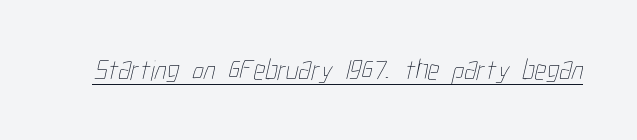
The image shows 29 px thin, condensed type; set normal letter spacing, underlined; low stroke contrast and a medium x-height.
